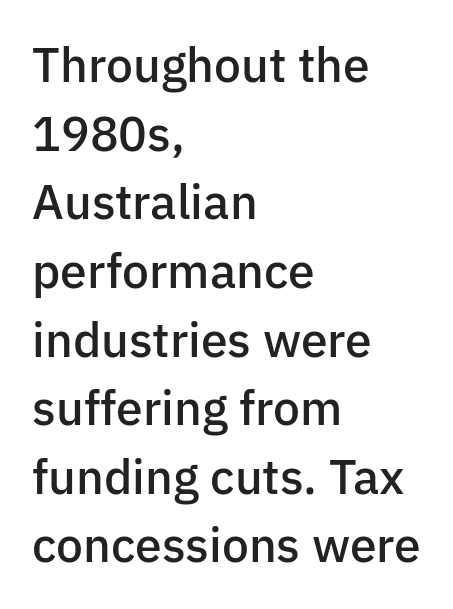
Q: Is the text bold? A: Semi-bold.
Q: Is the text italic (slanted)? A: No, it is upright.
Q: Is the typeface a serif or a sans-serif typeface? A: Sans-serif.
Q: Is the text underlined? A: No.
Q: How is the paragraph aligned? A: Left-aligned.
Q: Is the spacing between letters normal or unusually wide? A: Normal.
Q: Is the spacing between lines tight, normal or loose? A: Normal.
Q: Width (condensed, normal, or wide)? A: Normal.
Q: Stroke contrast? A: Low.
Q: x-height? A: Medium.
Q: Monospaced? A: No.
